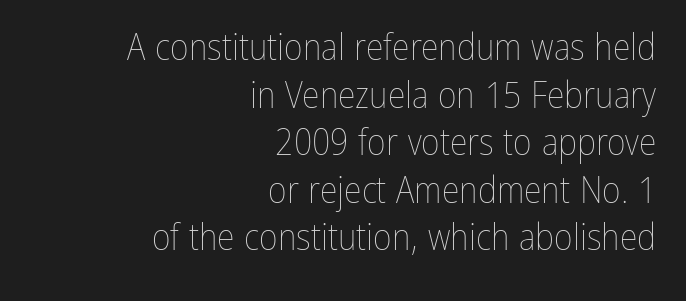
Q: Is the text bold? A: No.
Q: Is the text italic (slanted)? A: No, it is upright.
Q: Is the text underlined? A: No.
Q: How is the paragraph aligned? A: Right-aligned.
Q: Is the spacing between letters normal or unusually wide? A: Normal.
Q: Is the spacing between lines tight, normal or loose? A: Normal.
Q: Width (condensed, normal, or wide)? A: Condensed.
Q: Stroke contrast? A: Low.
Q: x-height? A: Medium.
Q: Monospaced? A: No.
